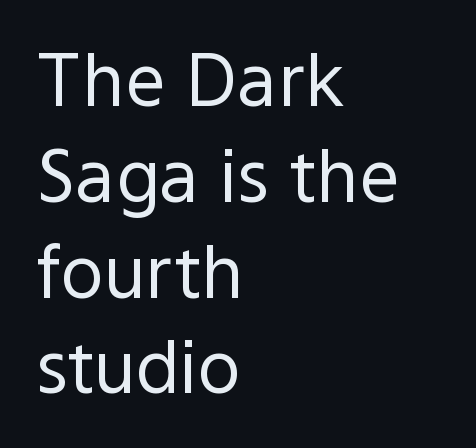
The image shows 72 px regular-weight sans-serif type, upright; set left-aligned, normal line spacing (1.33x), normal letter spacing, not underlined; a medium x-height.
